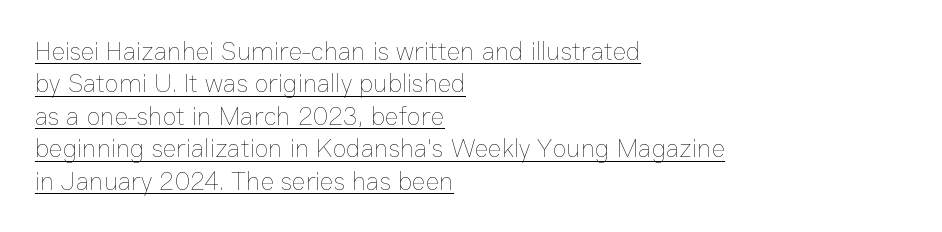
The image shows 26 px text type, upright; set left-aligned, normal line spacing (1.25x), normal letter spacing, underlined.
